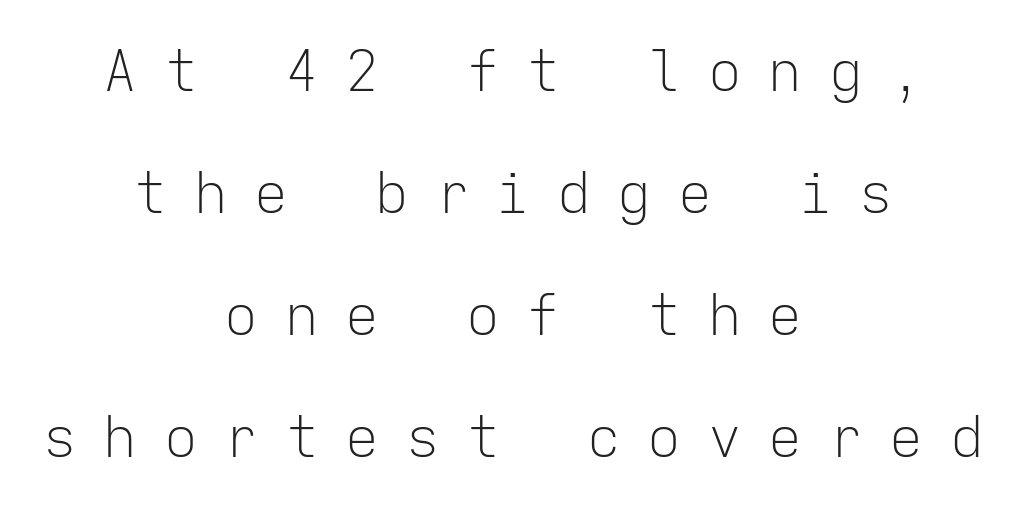
The image shows 56 px light sans-serif type, upright, monospaced; set centered, loose line spacing (2.18x), unusually wide letter spacing (+0.48 em), not underlined; low stroke contrast and a medium x-height.
